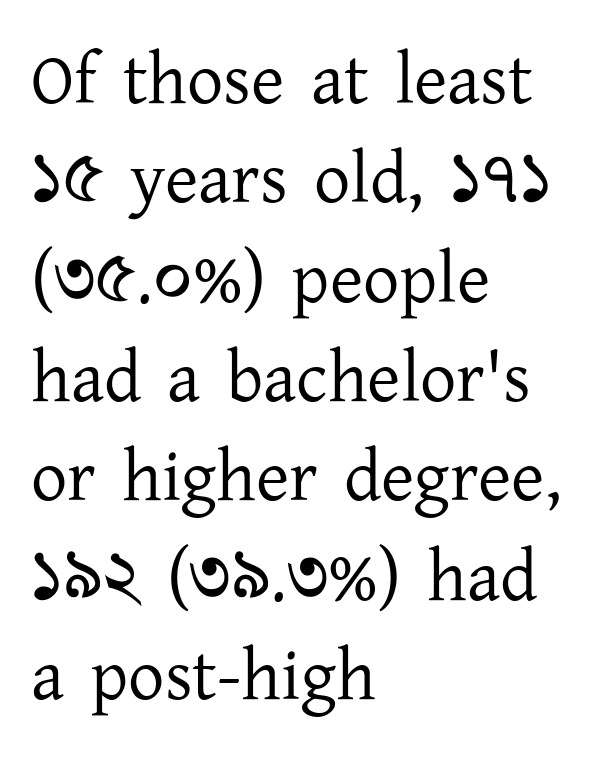
Q: Is the text bold? A: No.
Q: Is the text italic (slanted)? A: No, it is upright.
Q: Is the typeface a serif or a sans-serif typeface? A: Serif.
Q: Is the text underlined? A: No.
Q: How is the paragraph aligned? A: Left-aligned.
Q: Is the spacing between letters normal or unusually wide? A: Normal.
Q: Is the spacing between lines tight, normal or loose? A: Normal.
Q: Width (condensed, normal, or wide)? A: Normal.
Q: Stroke contrast? A: Low.
Q: x-height? A: Medium.
Q: Monospaced? A: No.
